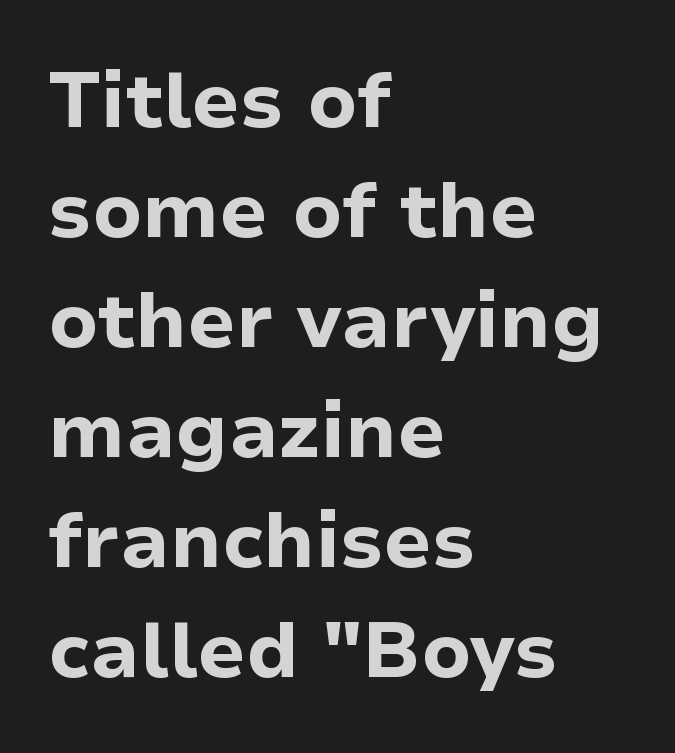
The image shows 78 px bold sans-serif type, upright; set left-aligned, normal line spacing (1.41x), normal letter spacing, not underlined; low stroke contrast and a medium x-height.
